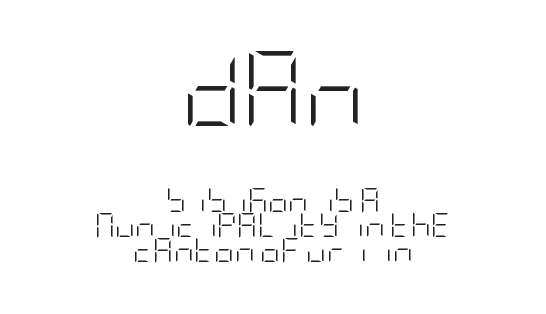
Larger block? The one above; the one below is distinctly smaller. Weight: not bold — regular or lighter. The foot of each line stays bare and open. Regarding serifs, this sample does without them.
